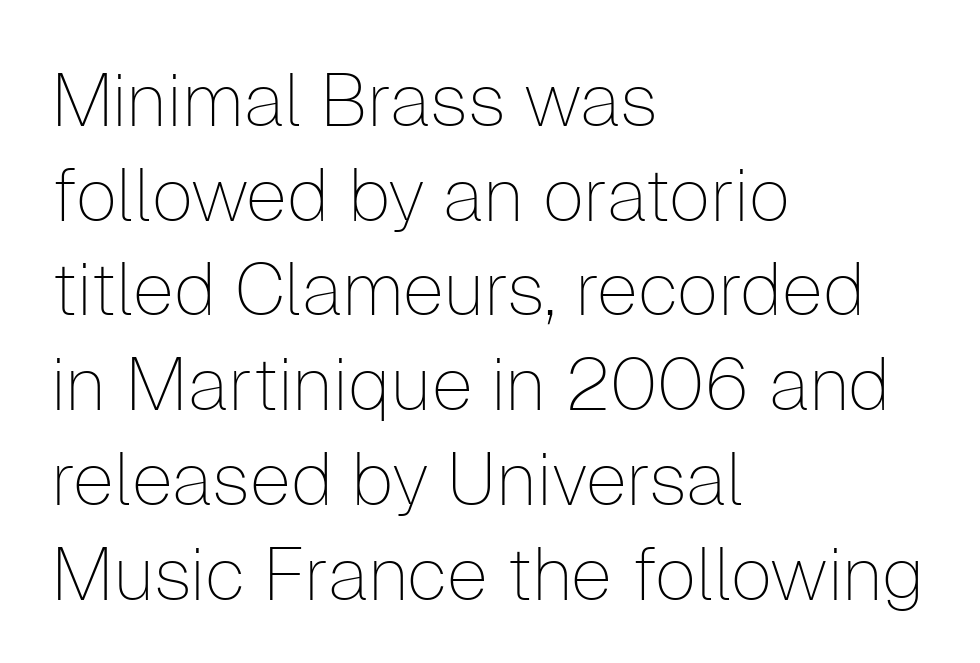
{"serif": "no", "italic": "no", "bold": "no", "weight": "thin", "width": "normal", "stroke_contrast": "low", "x_height": "medium", "monospaced": "no", "underline": "no", "align": "left", "line_spacing": "normal", "line_spacing_ratio": 1.28, "letter_spacing": "normal", "letter_spacing_em": 0.0, "glyph_px": 74}
